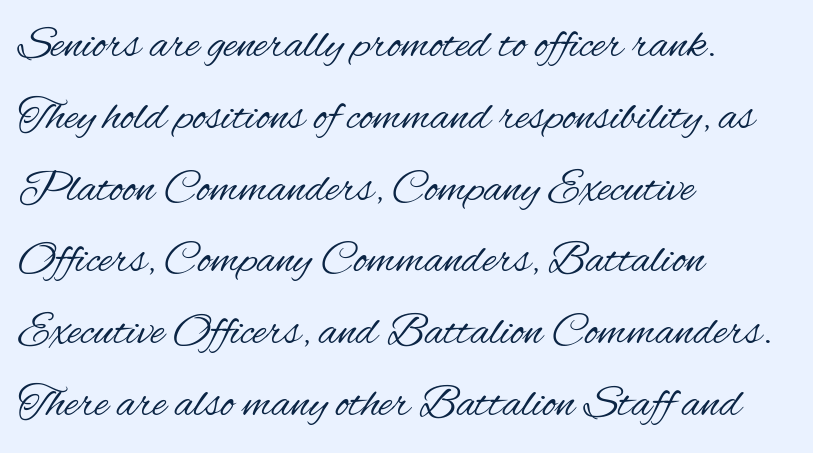
The image shows 46 px regular-weight, condensed sans-serif type; set left-aligned, normal line spacing (1.56x), normal letter spacing, not underlined; medium stroke contrast and a small x-height.
